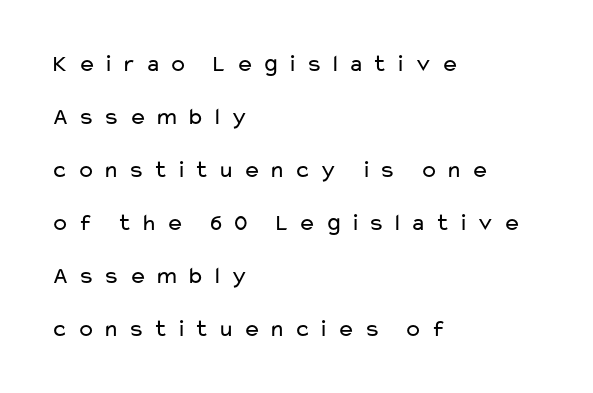
Q: Is the text bold? A: No.
Q: Is the text italic (slanted)? A: No, it is upright.
Q: Is the text underlined? A: No.
Q: How is the paragraph aligned? A: Left-aligned.
Q: Is the spacing between letters normal or unusually wide? A: Unusually wide.
Q: Is the spacing between lines tight, normal or loose? A: Loose.
